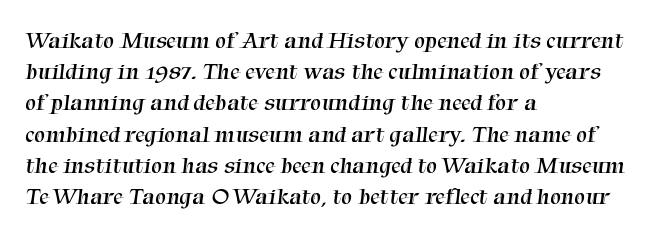
The image shows 24 px text type; set left-aligned, normal line spacing (1.3x), normal letter spacing, not underlined.
